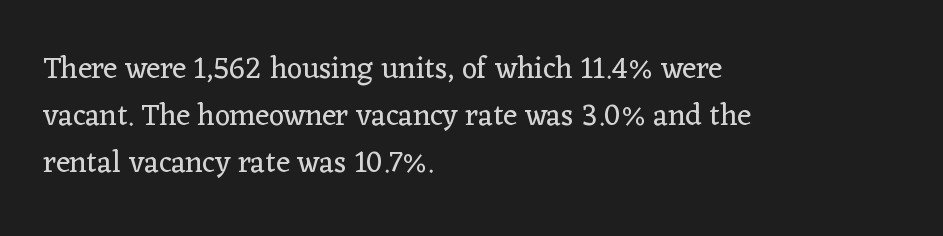
The image shows 30 px regular-weight serif type, upright; set left-aligned, normal line spacing (1.57x), normal letter spacing, not underlined; low stroke contrast and a medium x-height.
